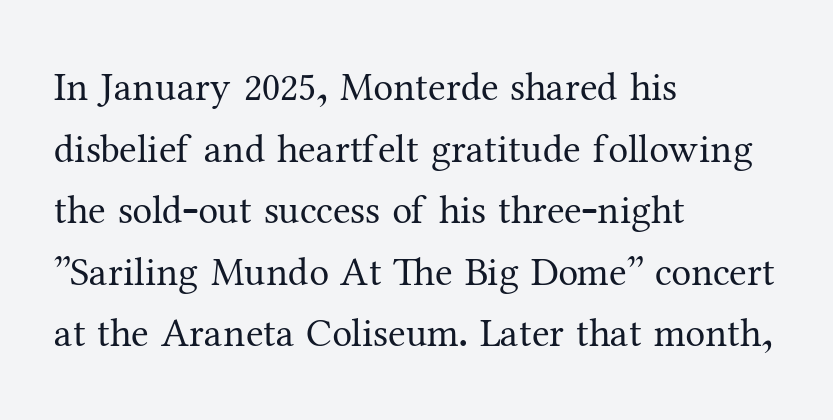
Q: Is the text bold? A: No.
Q: Is the text italic (slanted)? A: No, it is upright.
Q: Is the typeface a serif or a sans-serif typeface? A: Serif.
Q: Is the text underlined? A: No.
Q: How is the paragraph aligned? A: Left-aligned.
Q: Is the spacing between letters normal or unusually wide? A: Normal.
Q: Is the spacing between lines tight, normal or loose? A: Normal.
Q: Width (condensed, normal, or wide)? A: Normal.
Q: Stroke contrast? A: Medium.
Q: x-height? A: Medium.
Q: Monospaced? A: No.
